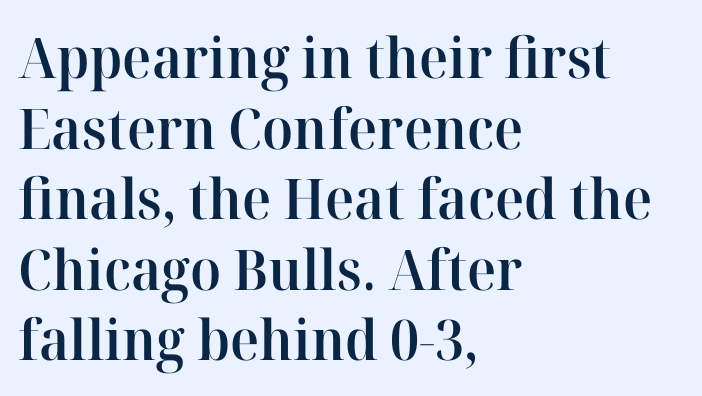
The line-height multiplier appears to be the usual default. The typeface chosen for these lines features serifs. The font's upright variant was chosen for this text. A bare baseline throughout the passage. The passage shown has conventional tracking throughout. Is this a fixed-width face? No — the glyphs have proportional, varying widths.
